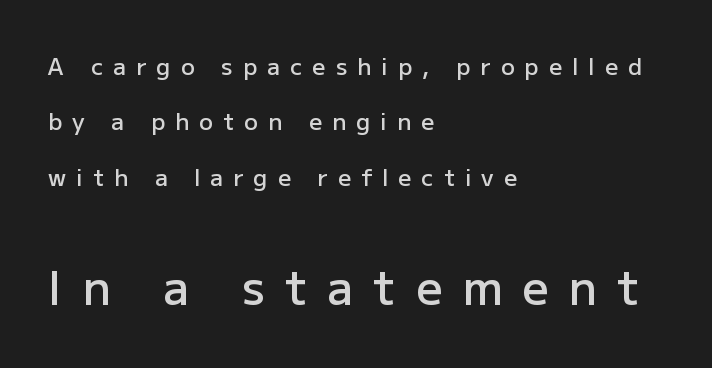
Is the letter spacing exaggerated? Yes — the characters are pushed far apart. These lines are set flush left with a ragged right edge. The passage shown begins with its smaller block and ends with its larger one. The designer went with a sans here, leaving each stem footless. Only glyphs here, with clear space below each row. A typesetter would mark this as roman, not italic.
